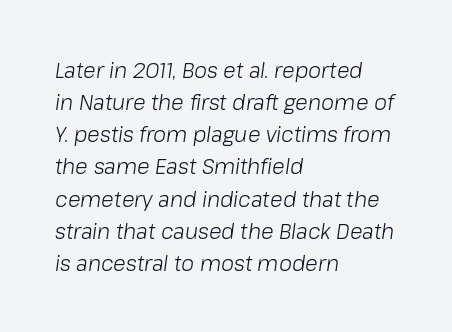
{"italic": "yes", "lean": "right", "slant_degrees": 8, "bold": "no", "underline": "no", "align": "left", "line_spacing": "normal", "line_spacing_ratio": 1.53, "letter_spacing": "normal", "letter_spacing_em": 0.0, "glyph_px": 21}
